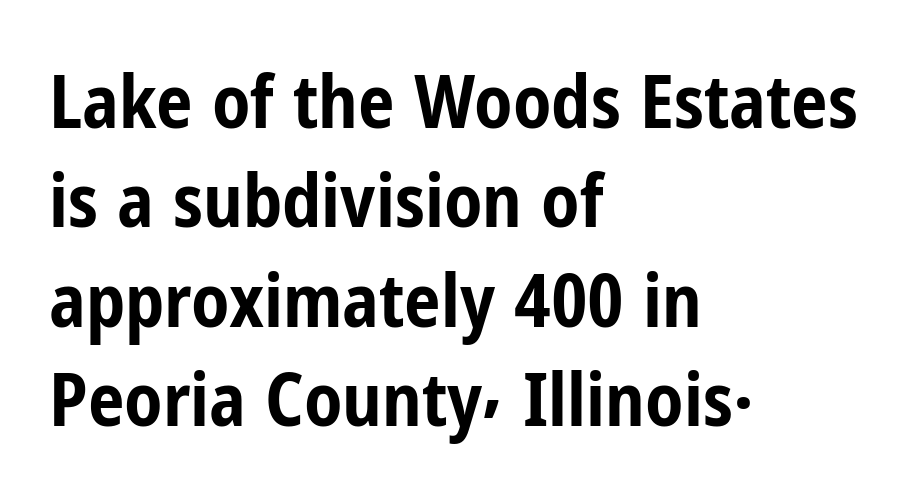
{"serif": "no", "italic": "no", "bold": "yes", "weight": "bold", "width": "condensed", "stroke_contrast": "low", "x_height": "medium", "monospaced": "no", "underline": "no", "align": "left", "line_spacing": "normal", "line_spacing_ratio": 1.36, "letter_spacing": "normal", "letter_spacing_em": 0.0, "glyph_px": 73}
